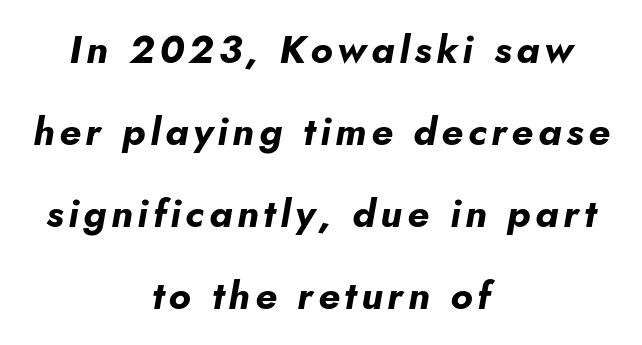
There's an unmistakable incline to the writing here. The whitespace from short lines is split evenly between both sides. A full-strength bold gives these letters their thick strokes. Just letters on the line, the space beneath them empty. Notice the wide empty band between every row — that's loose leading. Spacing verdict: proportional, widths tailored to each character.
